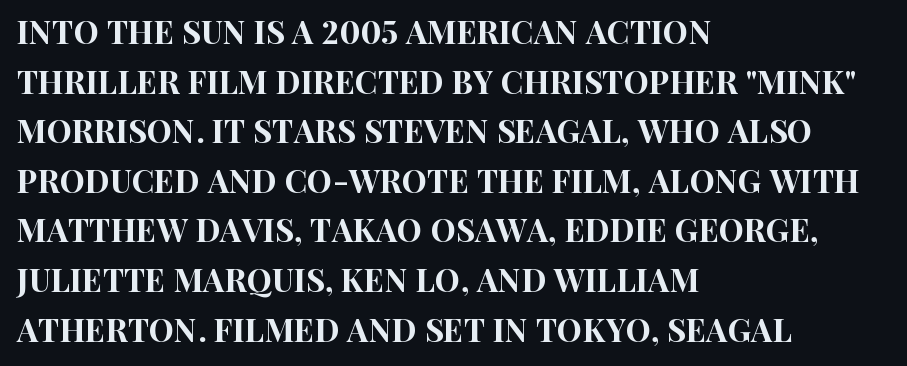
The horizontal fit of the characters is conventional and even. Alignment: flush left. These lines were composed using upright roman letters. Grotesque or geometric, the face here clearly has no serifs. Each new line begins a customary step beneath the previous one. The zone under the glyphs is completely vacant.
